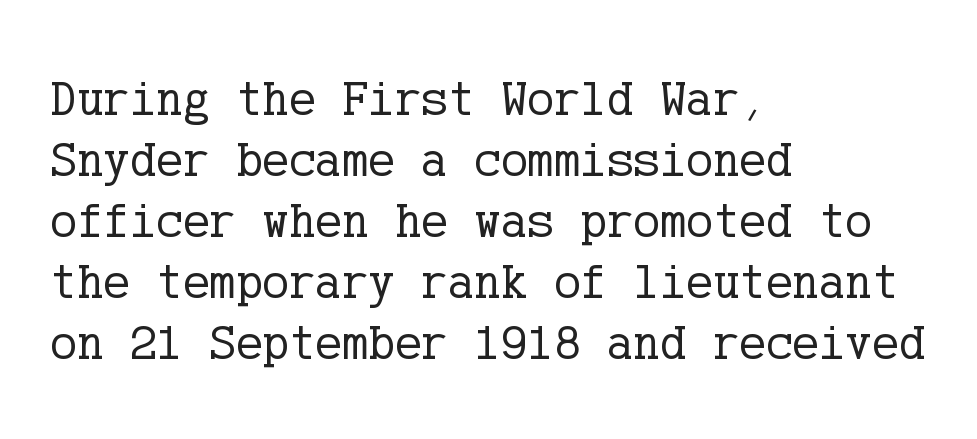
{"serif": "yes", "italic": "no", "bold": "no", "weight": "regular", "width": "normal", "stroke_contrast": "low", "x_height": "medium", "underline": "no", "align": "left", "line_spacing_ratio": 1.22, "letter_spacing": "normal", "letter_spacing_em": 0.0, "glyph_px": 50}
